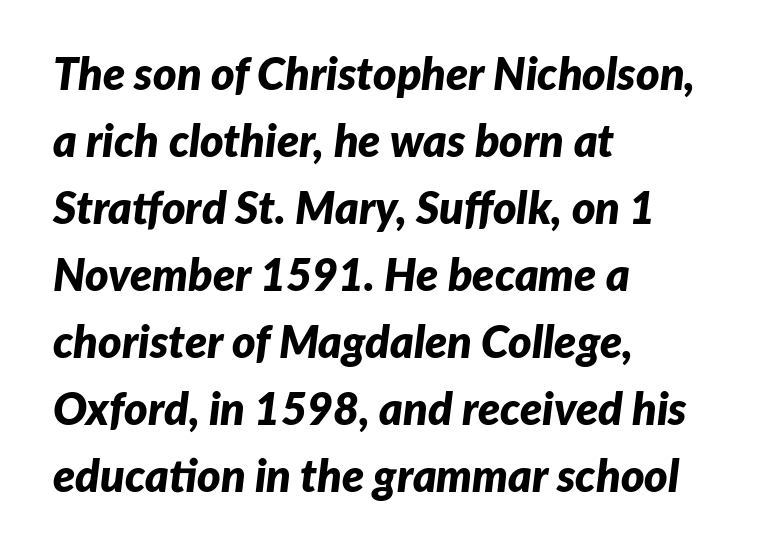
{"italic": "yes", "lean": "right", "slant_degrees": 7, "bold": "yes", "weight": "bold", "width": "normal", "stroke_contrast": "low", "x_height": "medium", "monospaced": "no", "underline": "no", "align": "left", "line_spacing": "normal", "line_spacing_ratio": 1.49, "letter_spacing": "normal", "letter_spacing_em": 0.0, "glyph_px": 45}
